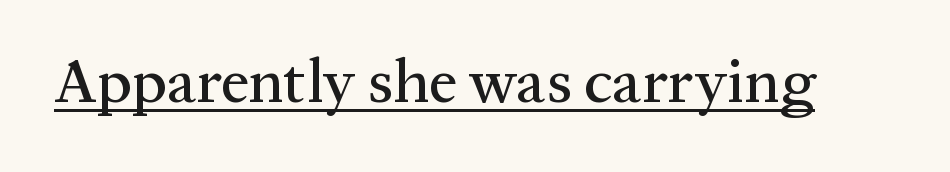
The image shows 63 px serif type, upright; set normal letter spacing, underlined; medium stroke contrast and a medium x-height.
